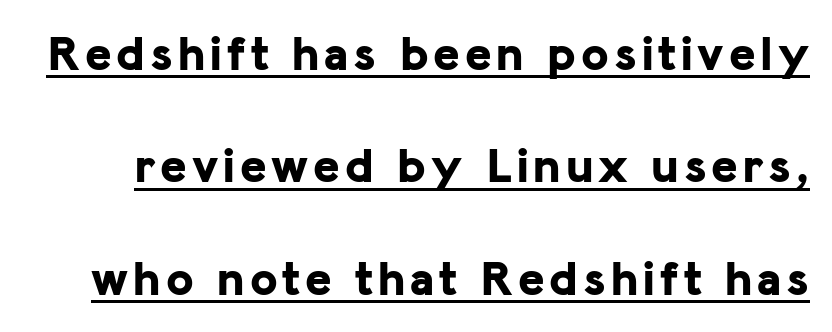
Q: Is the text bold? A: Yes.
Q: Is the text italic (slanted)? A: No, it is upright.
Q: Is the typeface a serif or a sans-serif typeface? A: Sans-serif.
Q: Is the text underlined? A: Yes.
Q: Is the spacing between lines tight, normal or loose? A: Loose.
Q: Width (condensed, normal, or wide)? A: Normal.
Q: Stroke contrast? A: Low.
Q: x-height? A: Medium.
Q: Monospaced? A: No.
